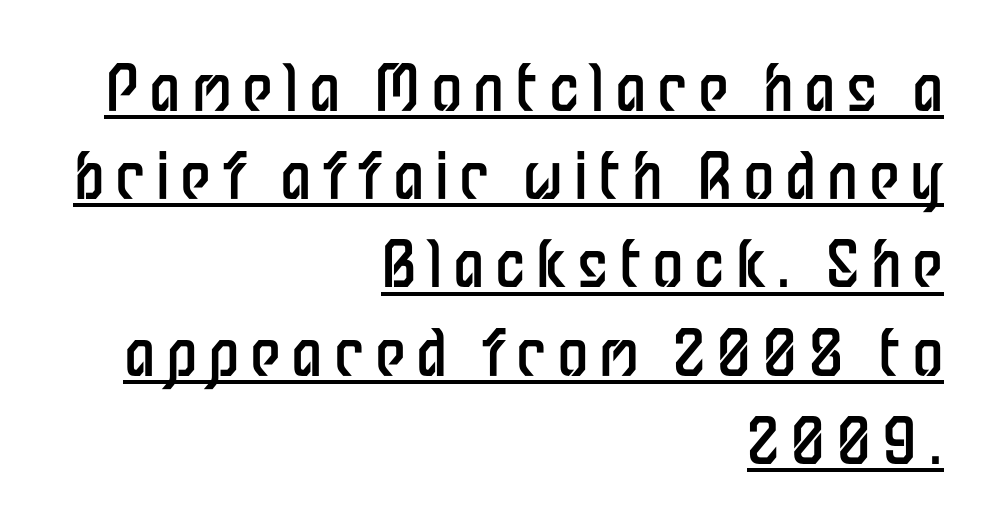
The weight tops out at a normal text grade. This sample has the flowing, uneven cadence of proportional lettering. The letters stand upright; this is a roman face. The leading is moderate, giving the passage an even texture.
